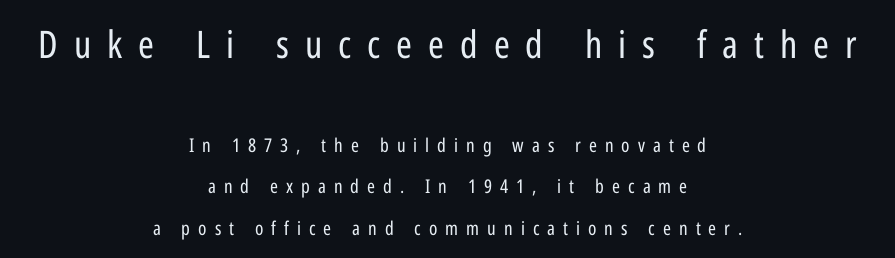
{"serif": "no", "italic": "no", "bold": "no", "weight": "regular", "width": "condensed", "stroke_contrast": "low", "x_height": "medium", "monospaced": "no", "underline": "no", "align": "center", "line_spacing": "loose", "line_spacing_ratio": 2.19, "letter_spacing": "wide", "letter_spacing_em": 0.42, "larger_block": "first", "size_ratio": 2.0, "glyph_px": 38}
